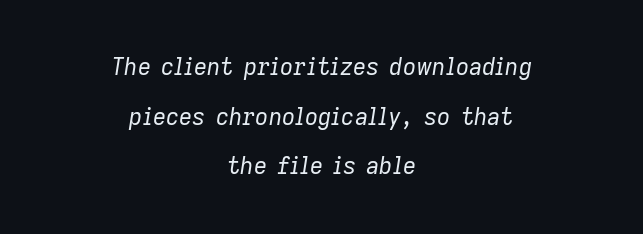
Letter spacing: default. Alignment: centered. This sample trades compactness for vertical openness between lines. Looking at the ascenders, they clearly lean. Each row of text sits above clean, open space. The letters look calm and open, with moderate or lighter stems.
